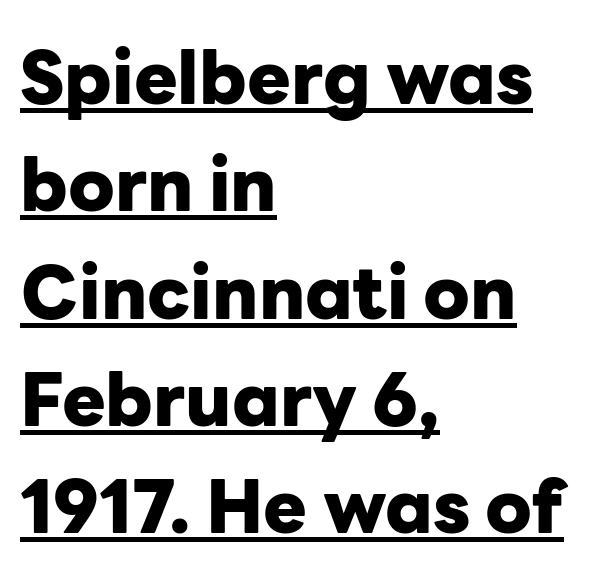
Grotesque or geometric, the face here clearly has no serifs. A normal amount of white space separates one row of letters from the next. The type is set solid horizontally, with unmodified tracking. Character widths vary here, with narrow letters taking less room than wide ones.
